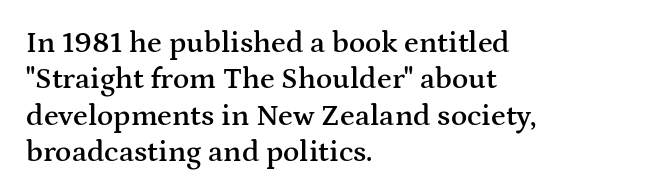
Does extra space separate the letters? No, they use regular spacing. This rendering features lettering with no underline. Think of a printed novel: that variable character pitch is what you see here. Stroke thickness is moderately raised; the sample reads as semibold. Yep, those are serifs on the letters.
